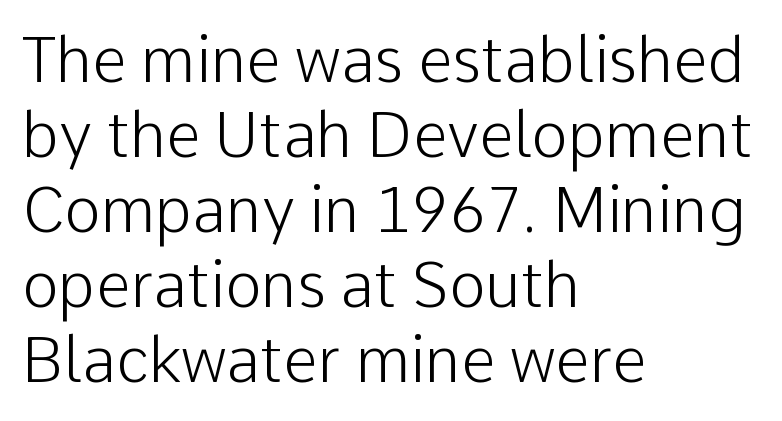
Q: Is the text bold? A: No.
Q: Is the text italic (slanted)? A: No, it is upright.
Q: Is the typeface a serif or a sans-serif typeface? A: Sans-serif.
Q: Is the text underlined? A: No.
Q: How is the paragraph aligned? A: Left-aligned.
Q: Is the spacing between letters normal or unusually wide? A: Normal.
Q: Width (condensed, normal, or wide)? A: Normal.
Q: Stroke contrast? A: Low.
Q: x-height? A: Medium.
Q: Monospaced? A: No.
